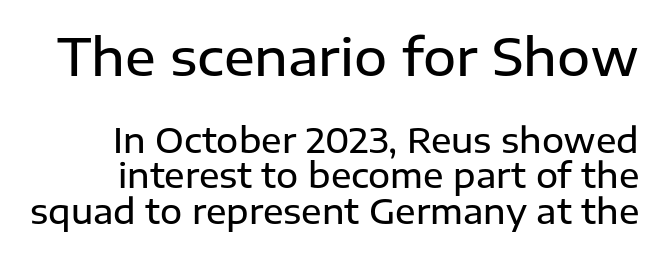
Q: Is the text bold? A: Semi-bold.
Q: Is the text italic (slanted)? A: No, it is upright.
Q: Is the typeface a serif or a sans-serif typeface? A: Sans-serif.
Q: Is the text underlined? A: No.
Q: Is the spacing between letters normal or unusually wide? A: Normal.
Q: Is the spacing between lines tight, normal or loose? A: Tight.
Q: Which block of text is set in a larger size, the first (top) or the second (bottom)? A: The first (top) one.
Q: Width (condensed, normal, or wide)? A: Normal.
Q: Stroke contrast? A: Low.
Q: x-height? A: Medium.
Q: Monospaced? A: No.
